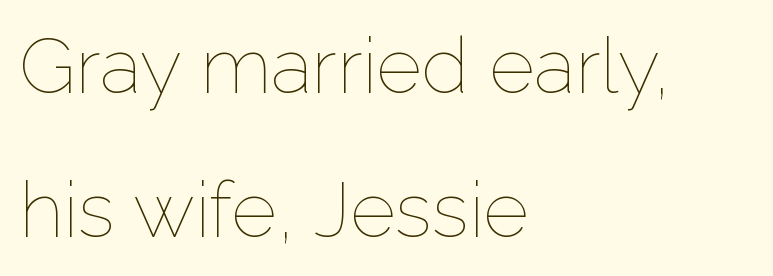
Q: Is the text bold? A: No.
Q: Is the text italic (slanted)? A: No, it is upright.
Q: Is the text underlined? A: No.
Q: How is the paragraph aligned? A: Left-aligned.
Q: Is the spacing between letters normal or unusually wide? A: Normal.
Q: Width (condensed, normal, or wide)? A: Normal.
Q: Stroke contrast? A: Low.
Q: x-height? A: Medium.
Q: Monospaced? A: No.
